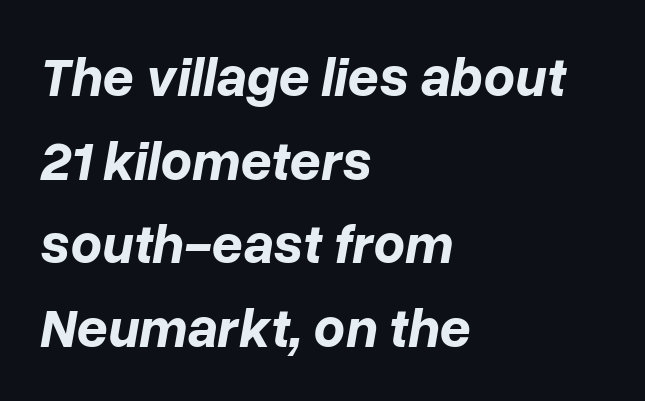
The image shows 55 px bold type, italic (leaning right); set left-aligned, normal line spacing (1.52x), normal letter spacing, not underlined; low stroke contrast and a medium x-height.
